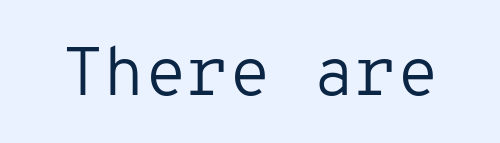
Q: Is the text bold? A: No.
Q: Is the text italic (slanted)? A: No, it is upright.
Q: Is the typeface a serif or a sans-serif typeface? A: Sans-serif.
Q: Is the text underlined? A: No.
Q: Is the spacing between letters normal or unusually wide? A: Normal.
Q: Width (condensed, normal, or wide)? A: Normal.
Q: Stroke contrast? A: Low.
Q: x-height? A: Medium.
Q: Monospaced? A: Yes.
